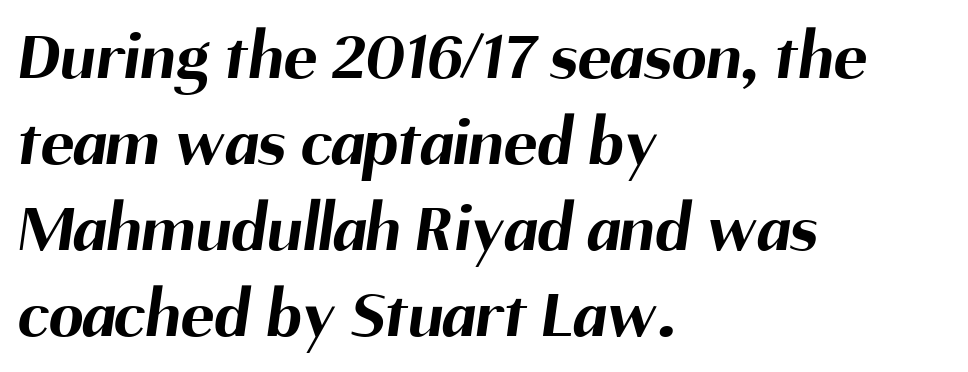
Q: Is the text bold? A: Yes.
Q: Is the typeface a serif or a sans-serif typeface? A: Sans-serif.
Q: Is the text underlined? A: No.
Q: How is the paragraph aligned? A: Left-aligned.
Q: Is the spacing between letters normal or unusually wide? A: Normal.
Q: Width (condensed, normal, or wide)? A: Normal.
Q: Stroke contrast? A: Medium.
Q: x-height? A: Medium.
Q: Monospaced? A: No.
